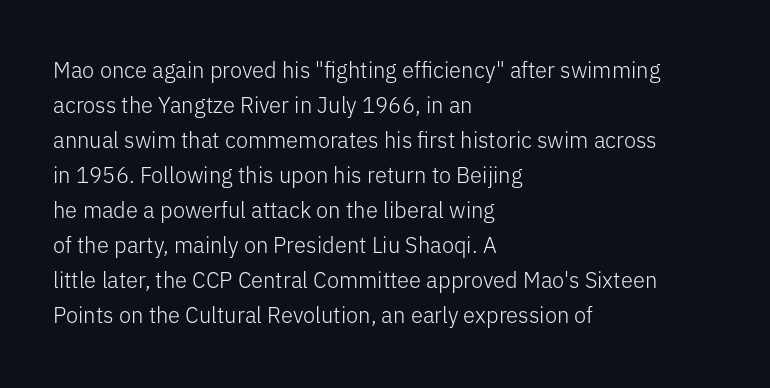
Q: Is the text bold? A: No.
Q: Is the text italic (slanted)? A: No, it is upright.
Q: Is the text underlined? A: No.
Q: How is the paragraph aligned? A: Left-aligned.
Q: Is the spacing between letters normal or unusually wide? A: Normal.
Q: Is the spacing between lines tight, normal or loose? A: Normal.
